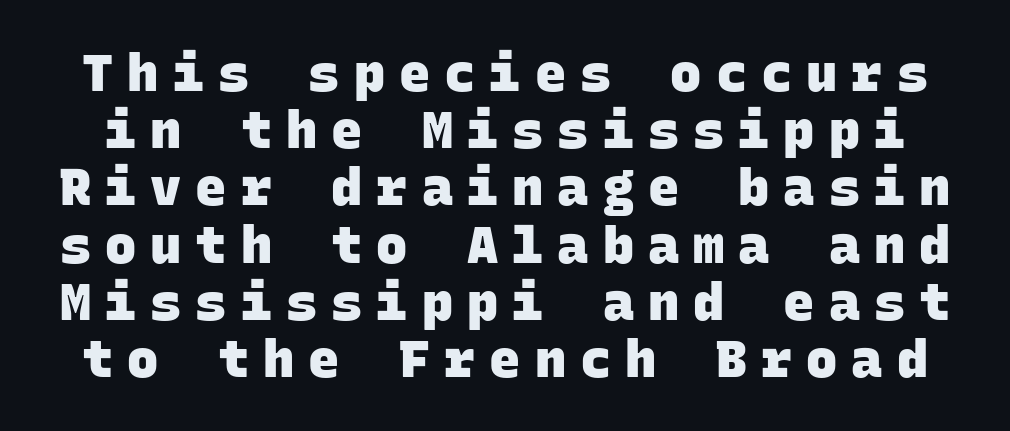
Q: Is the text bold? A: Yes.
Q: Is the typeface a serif or a sans-serif typeface? A: Sans-serif.
Q: Is the text underlined? A: No.
Q: Is the spacing between letters normal or unusually wide? A: Unusually wide.
Q: Is the spacing between lines tight, normal or loose? A: Tight.
Q: Width (condensed, normal, or wide)? A: Normal.
Q: Stroke contrast? A: Low.
Q: x-height? A: Large.
Q: Monospaced? A: Yes.
